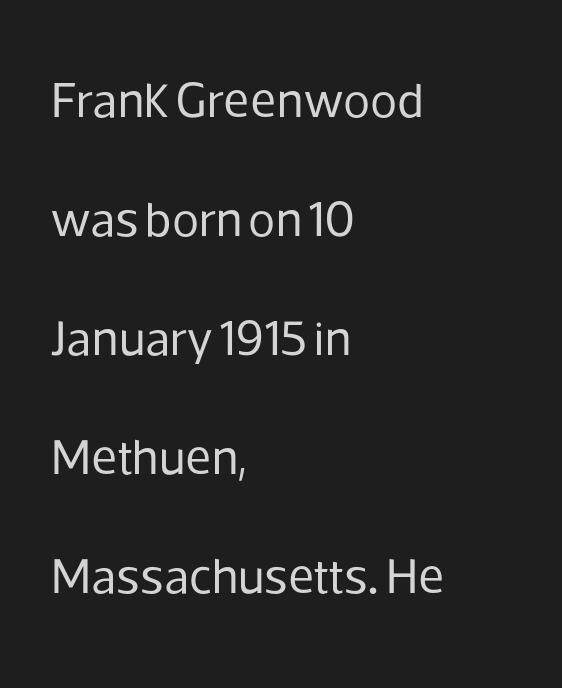
{"serif": "no", "italic": "no", "bold": "no", "weight": "regular", "width": "normal", "stroke_contrast": "low", "x_height": "medium", "monospaced": "no", "underline": "no", "align": "left", "line_spacing": "loose", "line_spacing_ratio": 2.38, "letter_spacing": "normal", "letter_spacing_em": 0.0, "glyph_px": 50}
